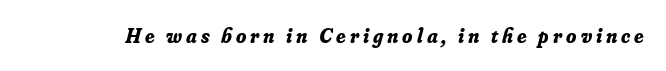
Q: Is the text bold? A: Yes.
Q: Is the text italic (slanted)? A: Yes, it leans right by about 16 degrees.
Q: Is the text underlined? A: No.
